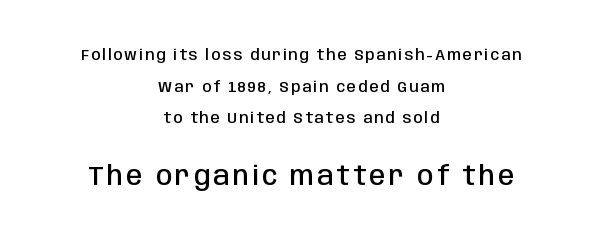
Size hierarchy here favors the trailing block over the leading one. Notice how the passage keeps no hard edge, just a central spine. This sample uses an upright cut, with every glyph sitting square on the baseline. Rule under the text: the space is simply empty. The vertical gap from one line to the next is large. Semibold letterforms, between regular and bold.
